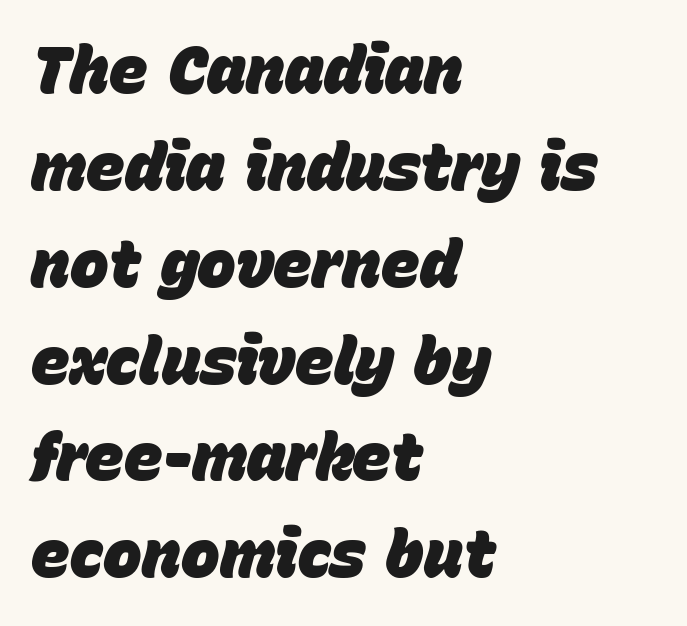
Q: Is the text bold? A: Yes.
Q: Is the text italic (slanted)? A: Yes, it leans right by about 15 degrees.
Q: Is the text underlined? A: No.
Q: How is the paragraph aligned? A: Left-aligned.
Q: Is the spacing between letters normal or unusually wide? A: Normal.
Q: Is the spacing between lines tight, normal or loose? A: Normal.
Q: Width (condensed, normal, or wide)? A: Normal.
Q: Stroke contrast? A: Low.
Q: x-height? A: Large.
Q: Monospaced? A: No.
